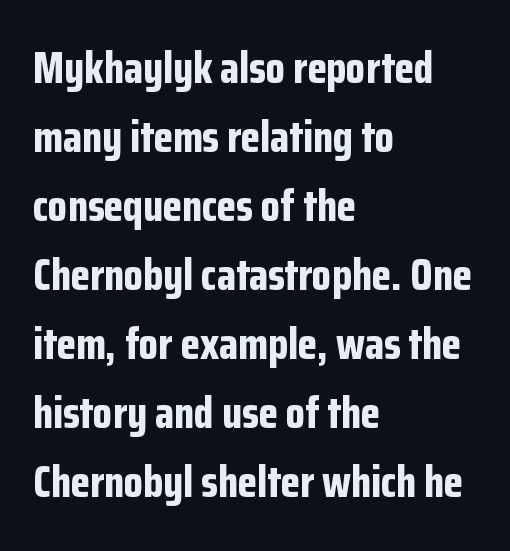
The image shows 44 px bold, condensed sans-serif type, upright; set left-aligned, normal line spacing (1.57x), normal letter spacing, not underlined; low stroke contrast and a medium x-height.
